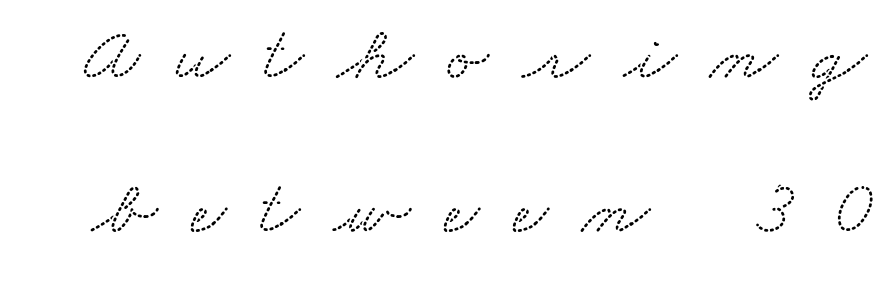
Letter spacing: wide. The face used here is proportionally spaced, like ordinary book or web type. What kind of face is this? One with serifs. Decoration check: the copy has no underline. The leading is generous, giving the passage an open texture.
